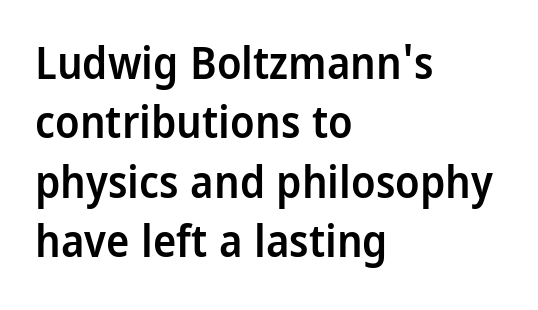
{"serif": "no", "italic": "no", "bold": "semi", "weight": "semibold", "width": "condensed", "stroke_contrast": "low", "x_height": "large", "monospaced": "no", "underline": "no", "align": "left", "line_spacing": "normal", "line_spacing_ratio": 1.35, "letter_spacing": "normal", "letter_spacing_em": 0.0, "glyph_px": 44}
